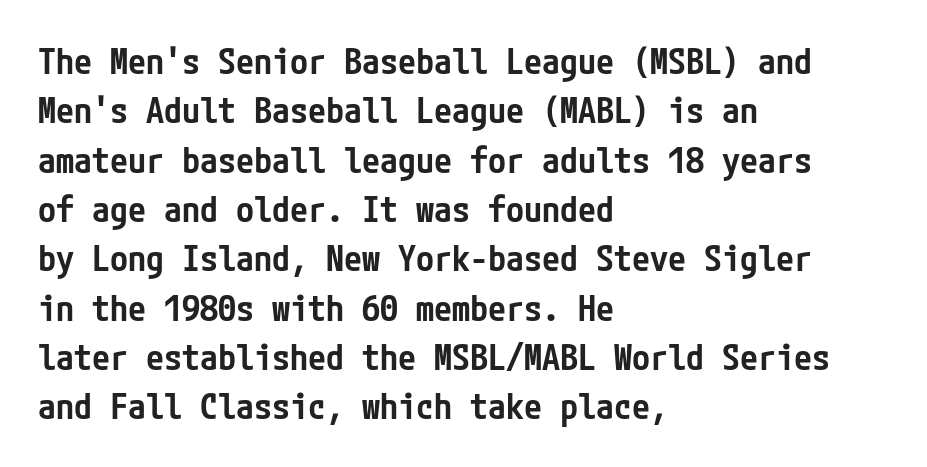
The image shows 36 px semibold, condensed sans-serif type, upright; set left-aligned, normal line spacing (1.37x), normal letter spacing, not underlined; low stroke contrast and a medium x-height.
